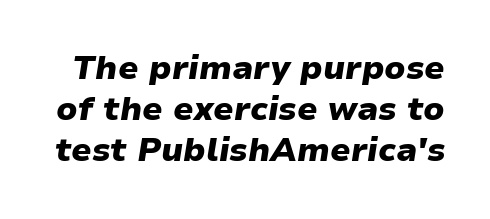
{"italic": "yes", "lean": "right", "slant_degrees": 9, "bold": "yes", "weight": "heavy", "width": "normal", "stroke_contrast": "low", "x_height": "medium", "monospaced": "no", "underline": "no", "line_spacing": "normal", "line_spacing_ratio": 1.25, "letter_spacing": "normal", "letter_spacing_em": 0.0, "glyph_px": 33}
